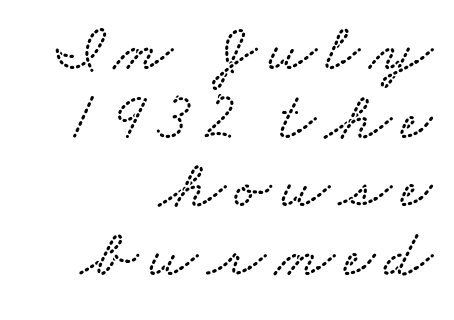
These lines are rendered in a variable-pitch font. The paragraph has a hard right edge and a soft left edge. Words float on clear page, feet unadorned. You could barely slide anything between these rows.
